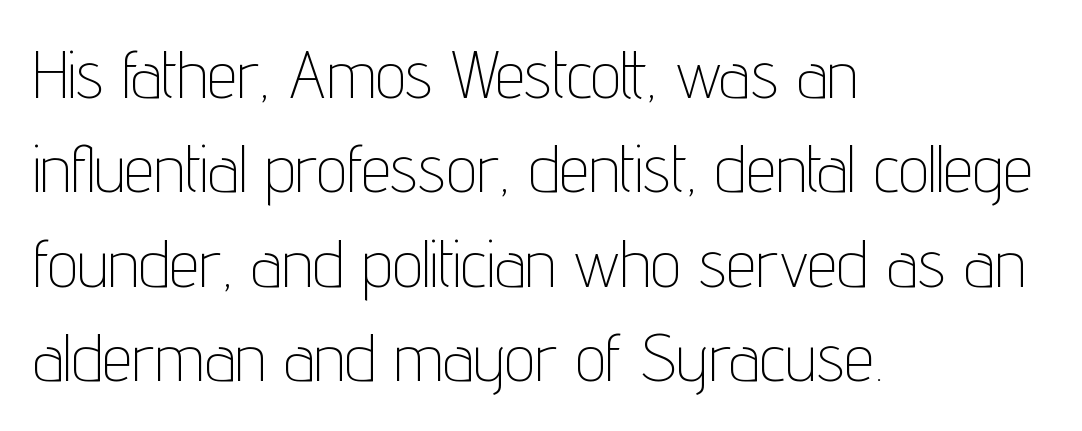
The image shows 67 px thin, condensed sans-serif type, upright; set left-aligned, normal line spacing (1.41x), normal letter spacing, not underlined; low stroke contrast and a medium x-height.
